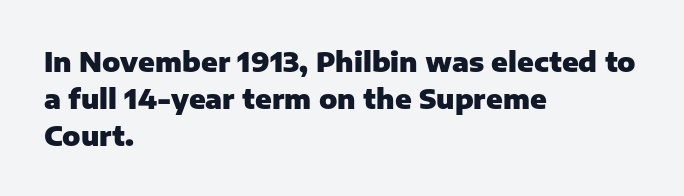
The image shows 27 px bold type, upright; set left-aligned, normal line spacing (1.37x), normal letter spacing, not underlined.
